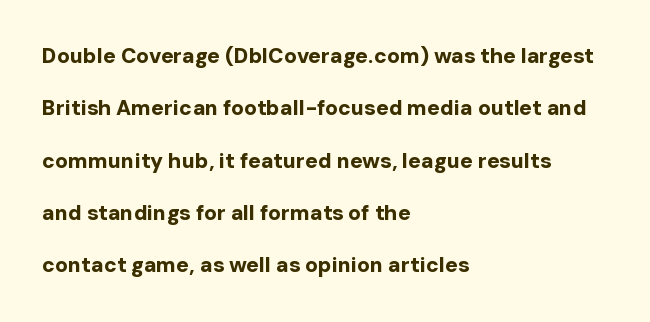
Q: Is the text bold? A: Yes.
Q: Is the text italic (slanted)? A: No, it is upright.
Q: Is the text underlined? A: No.
Q: How is the paragraph aligned? A: Left-aligned.
Q: Is the spacing between letters normal or unusually wide? A: Normal.
Q: Is the spacing between lines tight, normal or loose? A: Loose.
